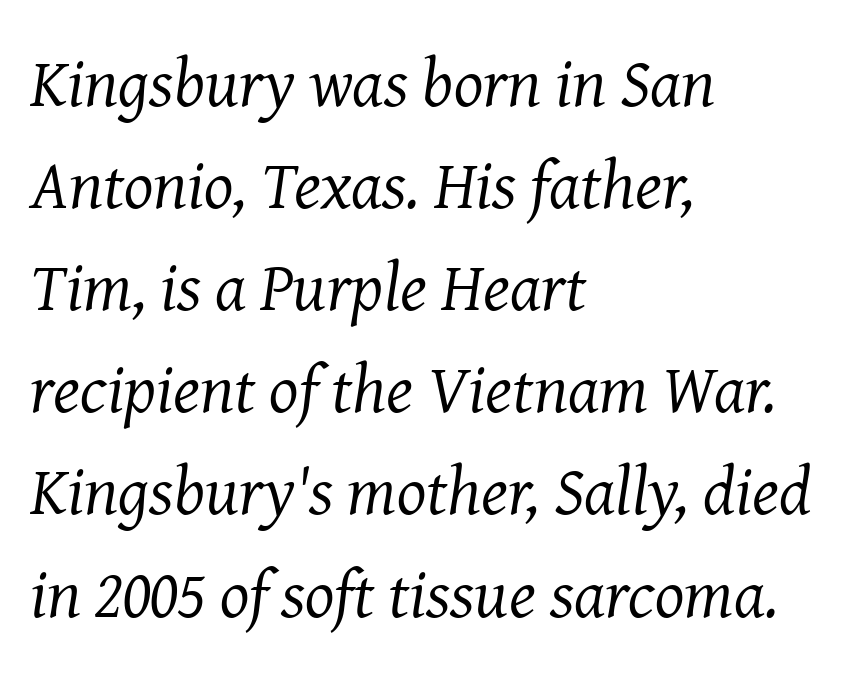
Q: Is the text bold? A: No.
Q: Is the text italic (slanted)? A: Yes, it leans right by about 8 degrees.
Q: Is the typeface a serif or a sans-serif typeface? A: Serif.
Q: Is the text underlined? A: No.
Q: How is the paragraph aligned? A: Left-aligned.
Q: Is the spacing between letters normal or unusually wide? A: Normal.
Q: Is the spacing between lines tight, normal or loose? A: Normal.
Q: Width (condensed, normal, or wide)? A: Normal.
Q: Stroke contrast? A: Medium.
Q: x-height? A: Medium.
Q: Monospaced? A: No.
